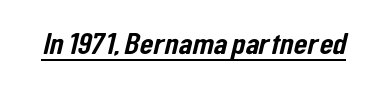
In terms of letterform style, serifs are entirely absent. Letter spacing: default. The face used here is proportionally spaced, like ordinary book or web type. Students, observe the line beneath the letters — that is underlining.
